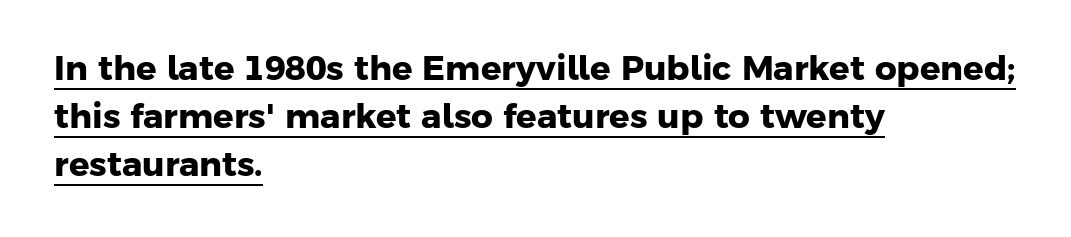
Q: Is the text bold? A: Yes.
Q: Is the typeface a serif or a sans-serif typeface? A: Sans-serif.
Q: Is the text underlined? A: Yes.
Q: How is the paragraph aligned? A: Left-aligned.
Q: Is the spacing between letters normal or unusually wide? A: Normal.
Q: Is the spacing between lines tight, normal or loose? A: Normal.
Q: Width (condensed, normal, or wide)? A: Normal.
Q: Stroke contrast? A: Low.
Q: x-height? A: Medium.
Q: Monospaced? A: No.
